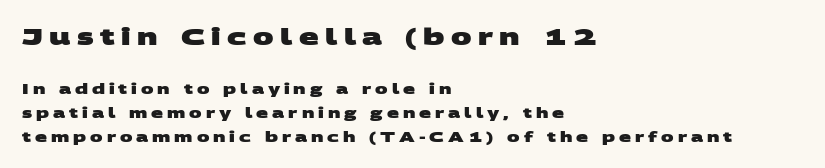
The image shows 23 px bold type; set left-aligned, line spacing 1.71x, unusually wide letter spacing (+0.28 em), not underlined; the first (top) block is 1.64x larger.
